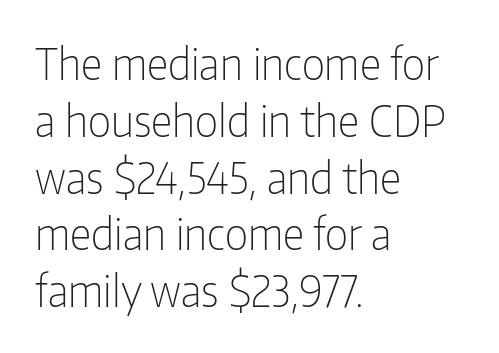
The letters advance in unequal steps, a hallmark of proportional type. Heaviness? Minimal to ordinary, like unemphasized prose. No extra tracking has been applied to these lines. The rendering anchors every line to the left-hand side. The passage shown is typeset with a sans-serif family. Descender tails drop into unmarked territory.
